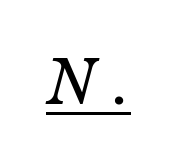
Q: Is the text bold? A: No.
Q: Is the text underlined? A: Yes.
Q: Is the spacing between letters normal or unusually wide? A: Unusually wide.
Q: Width (condensed, normal, or wide)? A: Normal.
Q: Stroke contrast? A: Low.
Q: x-height? A: Medium.
Q: Monospaced? A: No.
